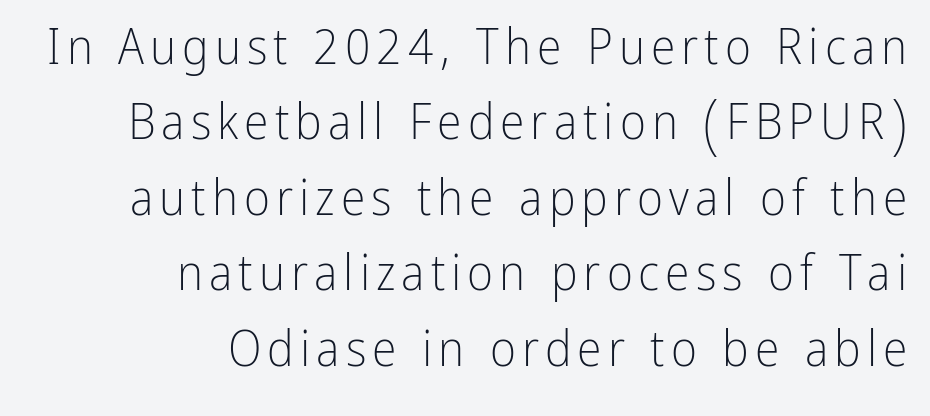
The image shows 50 px light, condensed sans-serif type, upright; set right-aligned, normal line spacing (1.51x), not underlined; low stroke contrast and a medium x-height.
